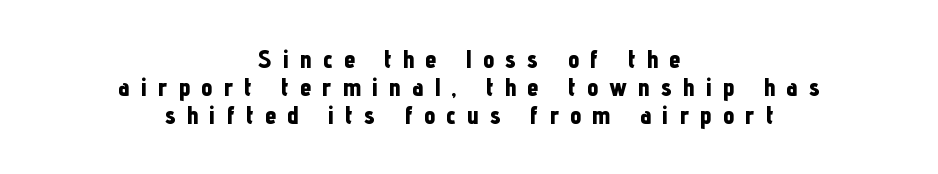
Tall strokes in this sample are plumb rather than angled. Notice how descenders almost collide with the ascenders below — that's tight leading. Every letter is thick-stroked: bold, no question. A centered setting, common on invitations and titles, is used for this passage. Does extra space separate the letters? Yes, quite a lot of it.
